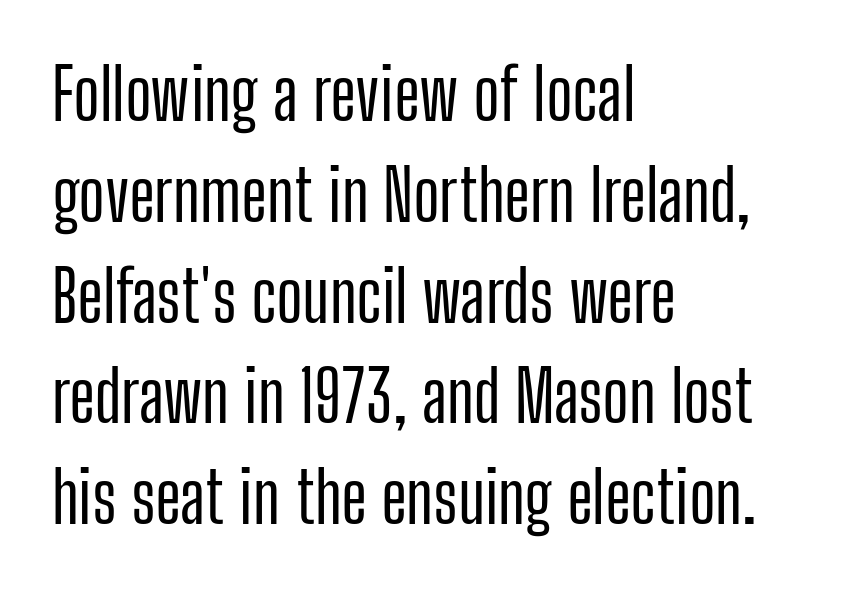
The image shows 70 px condensed sans-serif type, upright; set left-aligned, normal line spacing (1.44x), normal letter spacing, not underlined; low stroke contrast and a medium x-height.
